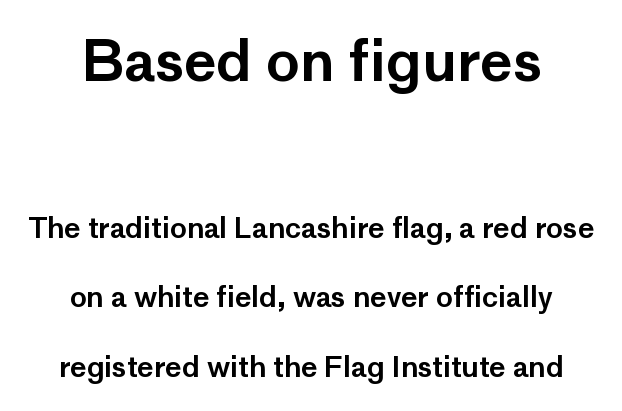
Standard letterfit; no display-style spreading of the glyphs. Leading is clearly above the norm, producing a sparse column. Nothing sits at the stroke ends, so this counts as sans-serif. The string is rendered with underlining switched off.
